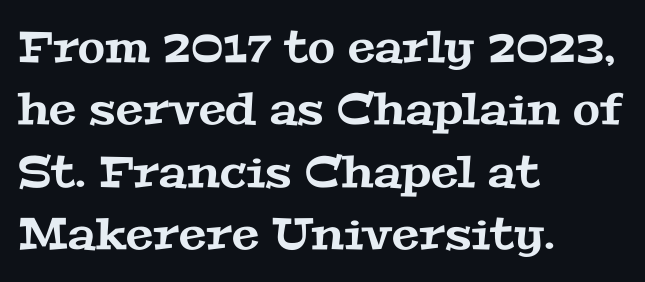
Q: Is the typeface a serif or a sans-serif typeface? A: Serif.
Q: Is the text underlined? A: No.
Q: How is the paragraph aligned? A: Left-aligned.
Q: Is the spacing between letters normal or unusually wide? A: Normal.
Q: Is the spacing between lines tight, normal or loose? A: Normal.
Q: Width (condensed, normal, or wide)? A: Wide.
Q: Stroke contrast? A: Medium.
Q: x-height? A: Medium.
Q: Monospaced? A: No.
